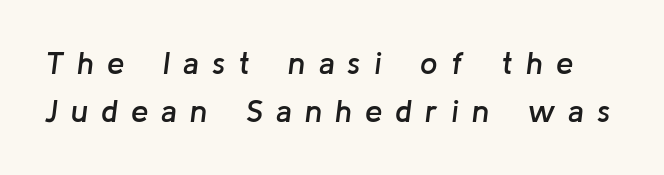
Q: Is the text bold? A: Semi-bold.
Q: Is the text italic (slanted)? A: Yes, it leans right by about 8 degrees.
Q: Is the text underlined? A: No.
Q: Is the spacing between letters normal or unusually wide? A: Unusually wide.
Q: Is the spacing between lines tight, normal or loose? A: Normal.
Q: Width (condensed, normal, or wide)? A: Normal.
Q: Stroke contrast? A: Low.
Q: x-height? A: Medium.
Q: Monospaced? A: No.
